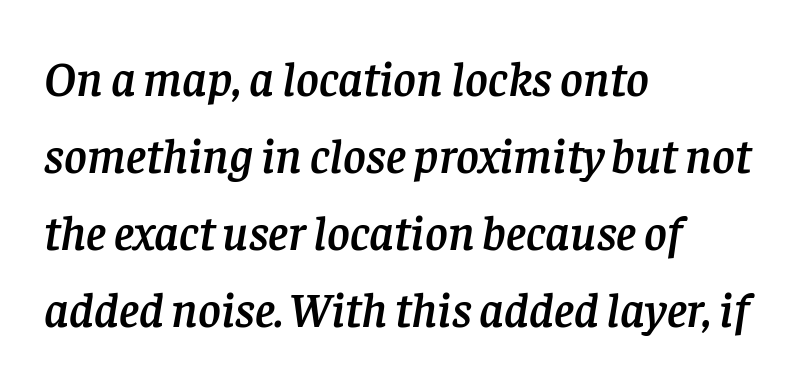
Q: Is the text italic (slanted)? A: Yes, it leans right by about 8 degrees.
Q: Is the typeface a serif or a sans-serif typeface? A: Serif.
Q: Is the text underlined? A: No.
Q: How is the paragraph aligned? A: Left-aligned.
Q: Is the spacing between letters normal or unusually wide? A: Normal.
Q: Is the spacing between lines tight, normal or loose? A: Normal.
Q: Width (condensed, normal, or wide)? A: Normal.
Q: Stroke contrast? A: Low.
Q: x-height? A: Large.
Q: Monospaced? A: No.
